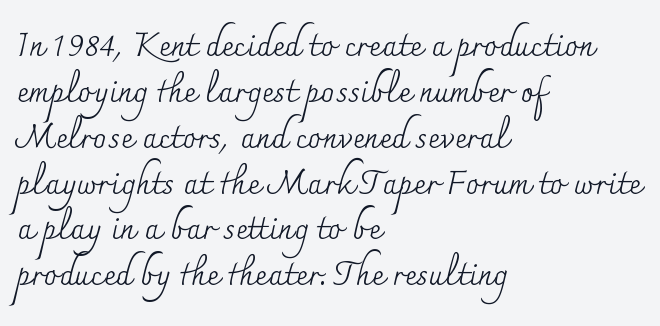
A clean baseline with only descenders dipping below it. The type is set solid horizontally, with unmodified tracking. Check where the strokes stop: tiny serifs finish them off.
